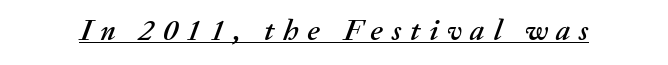
{"italic": "yes", "lean": "right", "slant_degrees": 20, "width": "normal", "stroke_contrast": "medium", "x_height": "medium", "monospaced": "no", "underline": "yes", "letter_spacing": "wide", "letter_spacing_em": 0.29, "glyph_px": 30}
